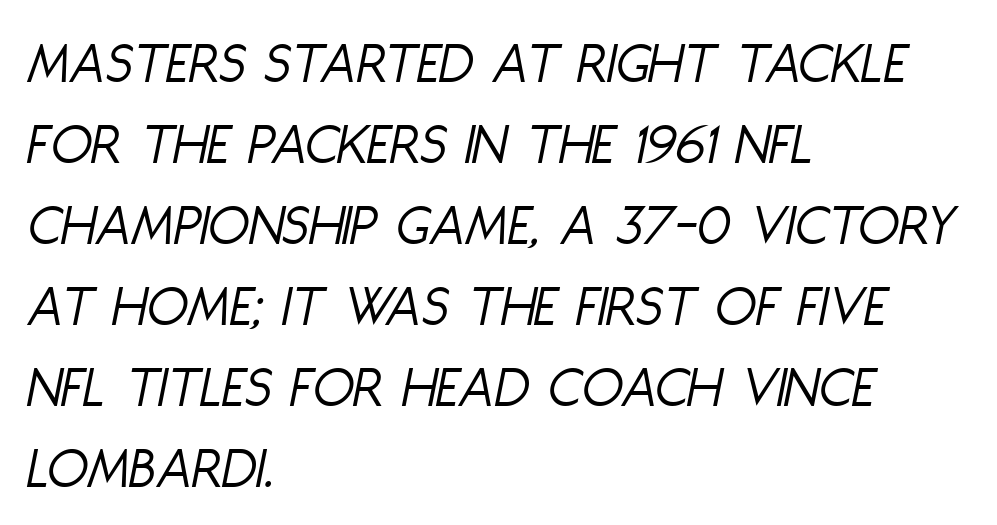
Underline: absent. Summary of vertical rhythm: regular, with standard interline spacing. Think standard paragraph weight, or any step lighter than that. The rag falls on the right side of this text block. Spacing between characters is what you'd get straight out of the box.
